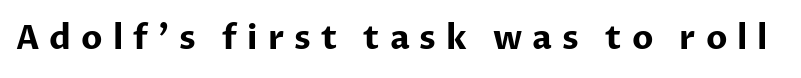
The image shows 33 px bold sans-serif type, upright; set unusually wide letter spacing (+0.3 em), not underlined; low stroke contrast and a medium x-height.
